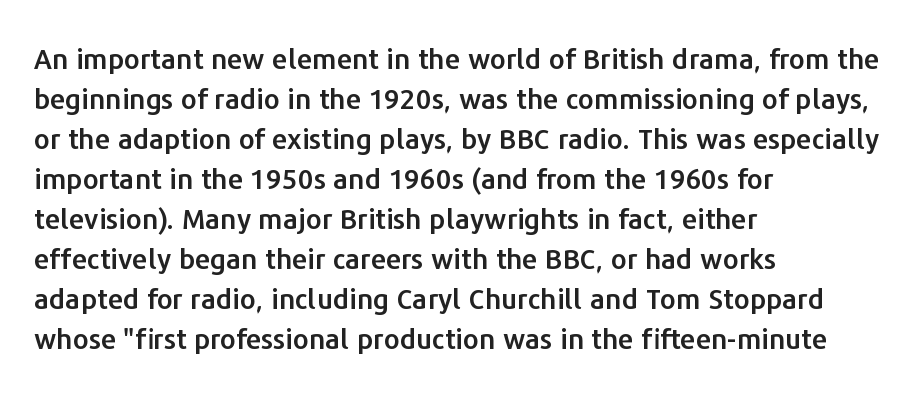
Q: Is the text italic (slanted)? A: No, it is upright.
Q: Is the typeface a serif or a sans-serif typeface? A: Sans-serif.
Q: Is the text underlined? A: No.
Q: How is the paragraph aligned? A: Left-aligned.
Q: Is the spacing between letters normal or unusually wide? A: Normal.
Q: Is the spacing between lines tight, normal or loose? A: Normal.
Q: Width (condensed, normal, or wide)? A: Normal.
Q: Stroke contrast? A: Low.
Q: x-height? A: Medium.
Q: Monospaced? A: No.
